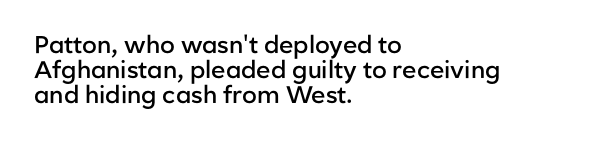
Q: Is the text bold? A: Semi-bold.
Q: Is the text italic (slanted)? A: No, it is upright.
Q: Is the text underlined? A: No.
Q: How is the paragraph aligned? A: Left-aligned.
Q: Is the spacing between letters normal or unusually wide? A: Normal.
Q: Is the spacing between lines tight, normal or loose? A: Tight.
